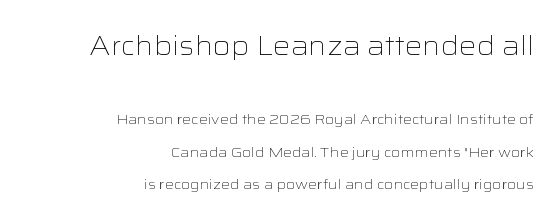
Q: Is the text bold? A: No.
Q: Is the text italic (slanted)? A: No, it is upright.
Q: Is the text underlined? A: No.
Q: How is the paragraph aligned? A: Right-aligned.
Q: Is the spacing between letters normal or unusually wide? A: Normal.
Q: Is the spacing between lines tight, normal or loose? A: Loose.
Q: Which block of text is set in a larger size, the first (top) or the second (bottom)? A: The first (top) one.
